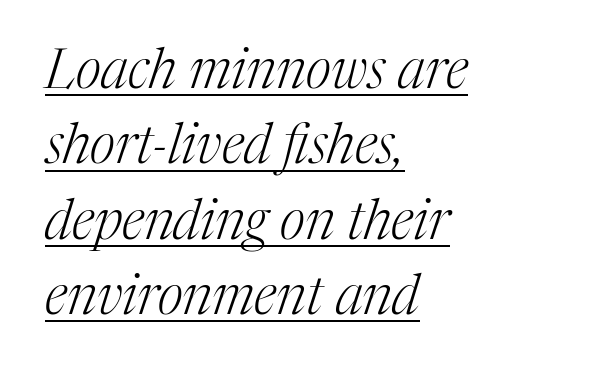
Q: Is the text bold? A: No.
Q: Is the text italic (slanted)? A: Yes, it leans right by about 17 degrees.
Q: Is the typeface a serif or a sans-serif typeface? A: Serif.
Q: Is the text underlined? A: Yes.
Q: How is the paragraph aligned? A: Left-aligned.
Q: Is the spacing between letters normal or unusually wide? A: Normal.
Q: Is the spacing between lines tight, normal or loose? A: Normal.
Q: Width (condensed, normal, or wide)? A: Normal.
Q: Stroke contrast? A: Medium.
Q: x-height? A: Medium.
Q: Monospaced? A: No.
